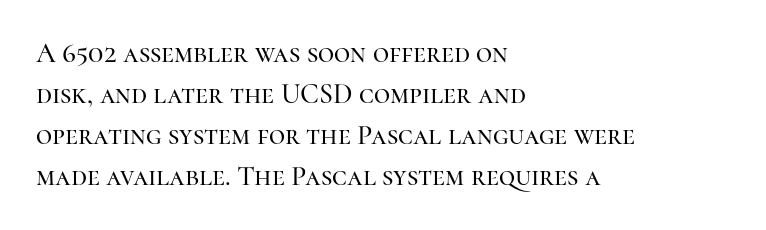
The image shows 28 px serif type, upright; set left-aligned, normal line spacing (1.46x), normal letter spacing, not underlined; high stroke contrast and a medium x-height.
